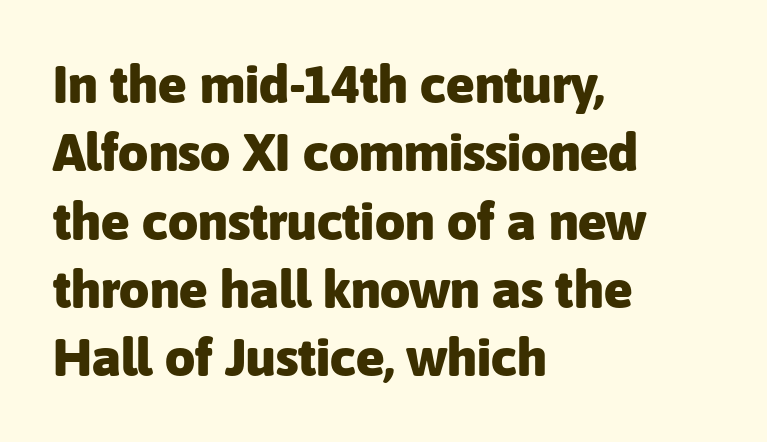
Bold? Absolutely — the strokes are thick and heavy. The designer went with a sans here, leaving each stem footless. Vertical strokes here are truly vertical. Line beginnings align vertically; line endings do not. Words appear dense and cohesive because spacing is normal. The space between consecutive lines is moderate.
